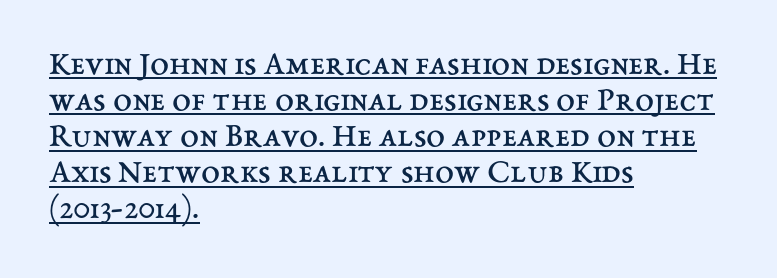
These characters rest on top of a visible drawn line. Spacing verdict: proportional, widths tailored to each character. Vertical spacing — tight. The font is comparable to plain body text, perhaps lighter.
